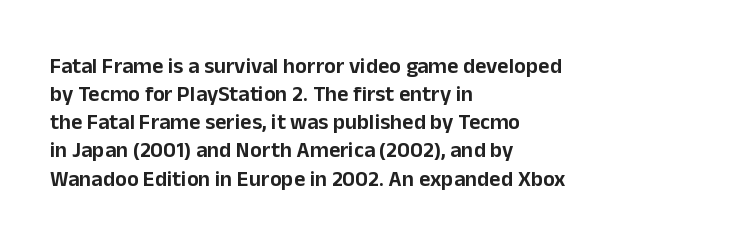
Style check: upright. Decoration check: the copy has no underline. The gaps between neighbouring characters are ordinary and unremarkable. This sample is left-justified, so line endings fall wherever the words run out. The rows are spaced the way most documents space them.
